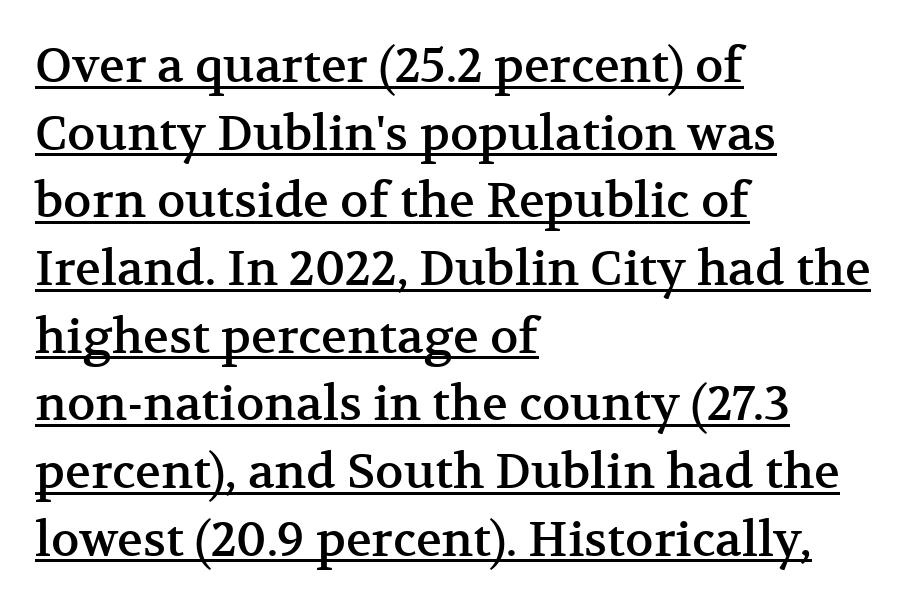
The image shows 48 px serif type, upright; set left-aligned, normal line spacing (1.41x), normal letter spacing, underlined; medium stroke contrast and a medium x-height.
